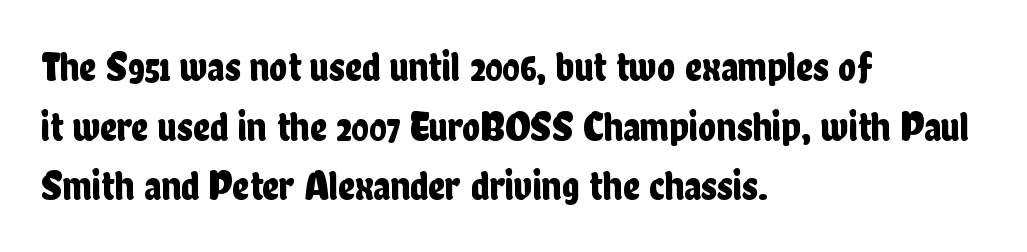
{"serif": "no", "italic": "no", "width": "condensed", "stroke_contrast": "low", "x_height": "medium", "monospaced": "no", "underline": "no", "align": "left", "line_spacing": "normal", "line_spacing_ratio": 1.42, "letter_spacing": "normal", "letter_spacing_em": 0.0, "glyph_px": 42}
